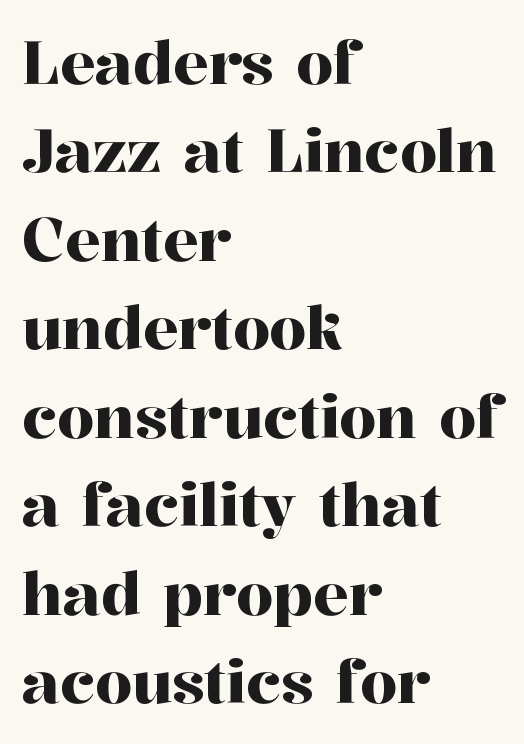
Ordinary non-slanted type is in use. Classification — serif. The gap between lines stays unmarked. Compared with typical paragraphs, the rows here are spaced about the same. These lines are rendered in a variable-pitch font.
